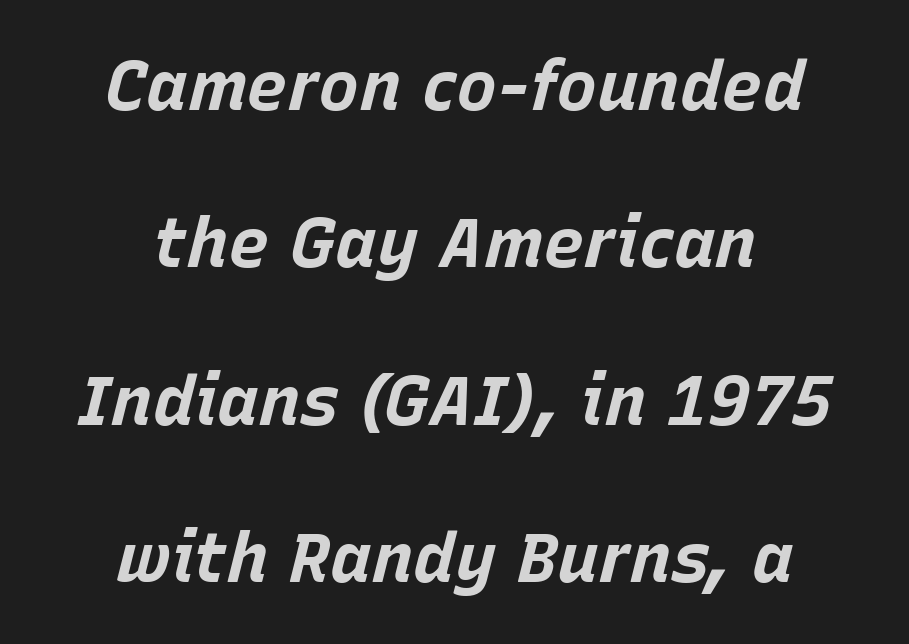
{"italic": "yes", "lean": "right", "slant_degrees": 15, "bold": "yes", "weight": "bold", "width": "normal", "stroke_contrast": "low", "x_height": "large", "monospaced": "no", "underline": "no", "align": "center", "line_spacing": "loose", "line_spacing_ratio": 2.28, "letter_spacing": "normal", "letter_spacing_em": 0.0, "glyph_px": 69}
